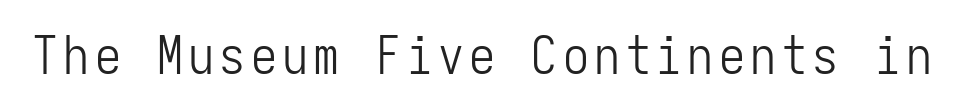
Q: Is the text bold? A: No.
Q: Is the text italic (slanted)? A: No, it is upright.
Q: Is the typeface a serif or a sans-serif typeface? A: Sans-serif.
Q: Is the text underlined? A: No.
Q: Width (condensed, normal, or wide)? A: Condensed.
Q: Stroke contrast? A: Low.
Q: x-height? A: Medium.
Q: Monospaced? A: Yes.
